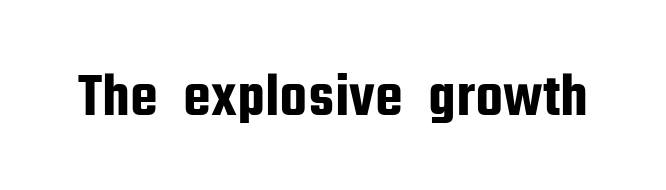
The gap between lines stays unmarked. Nope, no serifs anywhere on these letters. Inter-character spacing is left at the font's built-in metrics. Vertical strokes here are truly vertical. The rendering uses natural spacing where letterforms have individual widths.
